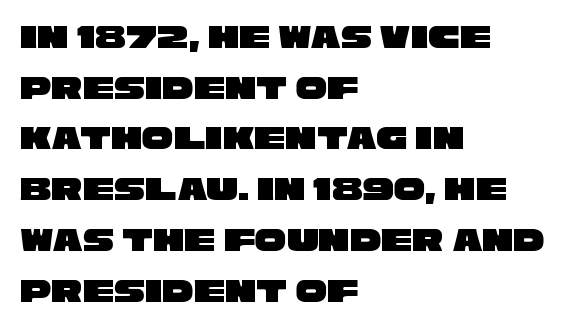
Reading down the column, the eye jumps a familiar distance to each next line. The face used here is proportionally spaced, like ordinary book or web type. The typeface chosen for these lines omits serifs. The letters sit at their default tracking, neither squeezed nor spread. Horizontally, the lines are justified to the leading edge only. The space directly below the letters is spotless.
